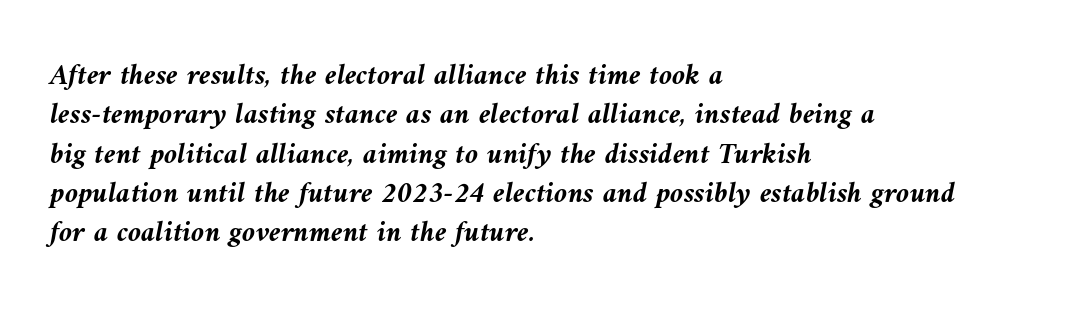
Q: Is the text bold? A: Yes.
Q: Is the text italic (slanted)? A: Yes, it leans left by about 10 degrees.
Q: Is the text underlined? A: No.
Q: How is the paragraph aligned? A: Left-aligned.
Q: Is the spacing between letters normal or unusually wide? A: Normal.
Q: Is the spacing between lines tight, normal or loose? A: Normal.
Q: Width (condensed, normal, or wide)? A: Normal.
Q: Stroke contrast? A: Medium.
Q: x-height? A: Medium.
Q: Monospaced? A: No.
